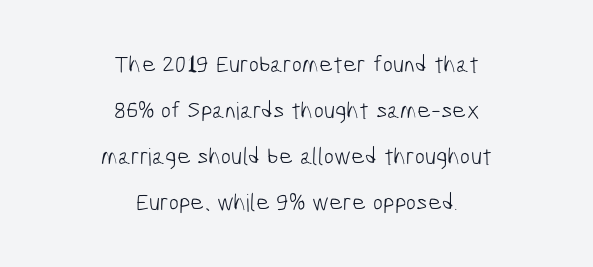
Q: Is the text bold? A: No.
Q: Is the text underlined? A: No.
Q: How is the paragraph aligned? A: Centered.
Q: Is the spacing between letters normal or unusually wide? A: Normal.
Q: Is the spacing between lines tight, normal or loose? A: Loose.
